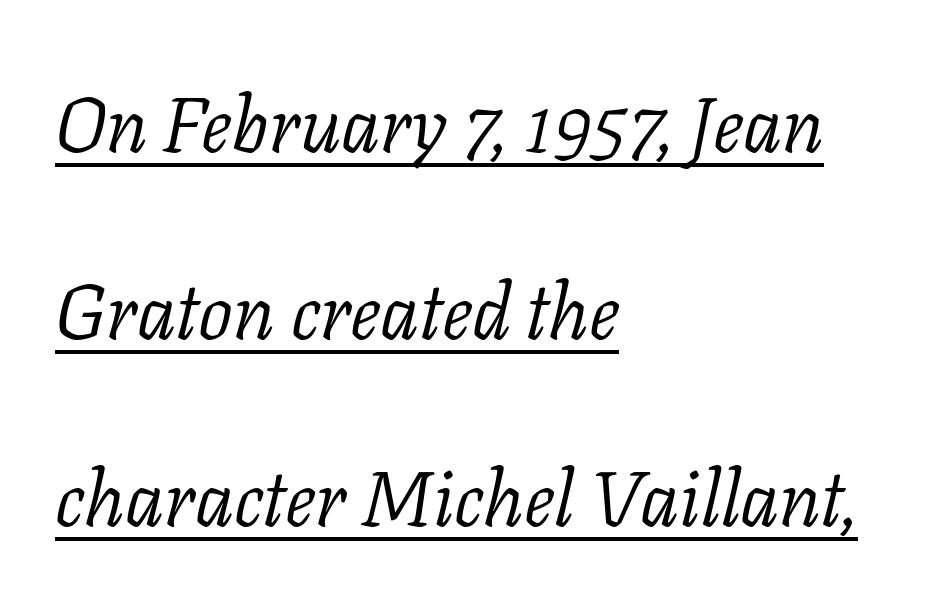
The image shows 77 px light serif type, italic (leaning right); set left-aligned, loose line spacing (2.43x), normal letter spacing, underlined; low stroke contrast and a medium x-height.
